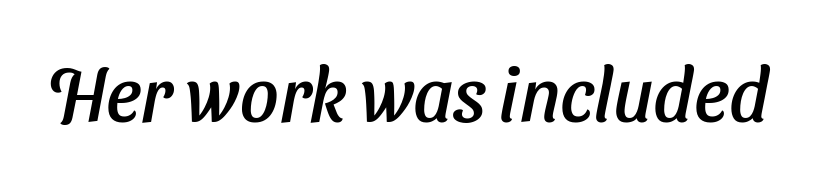
{"width": "normal", "stroke_contrast": "low", "x_height": "medium", "monospaced": "no", "underline": "no", "letter_spacing": "normal", "letter_spacing_em": 0.0, "glyph_px": 76}
